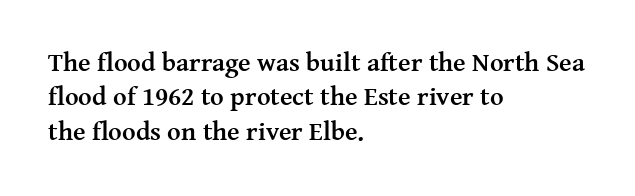
Words appear dense and cohesive because spacing is normal. Typeset ragged right — the left edge is the straight one. This sample keeps an unexceptional amount of space between lines. A clean baseline with only descenders dipping below it. Notice how thick the strokes are: this is what a full bold looks like. This is the regular roman posture of the typeface.
